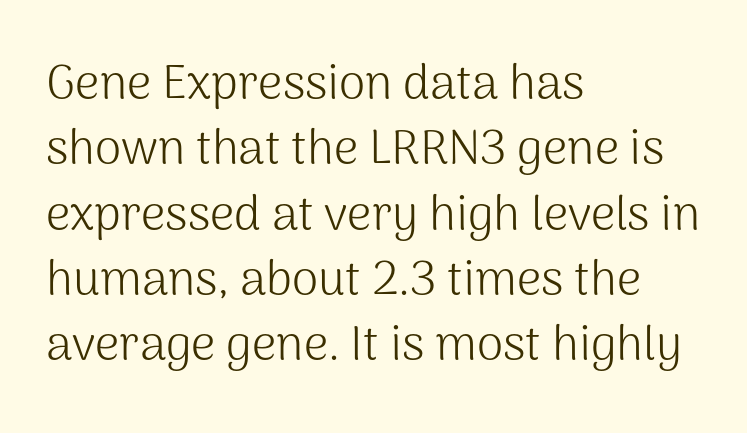
{"serif": "no", "italic": "no", "bold": "no", "weight": "light", "width": "normal", "stroke_contrast": "medium", "x_height": "medium", "monospaced": "no", "underline": "no", "align": "left", "line_spacing": "normal", "line_spacing_ratio": 1.36, "letter_spacing": "normal", "letter_spacing_em": 0.0, "glyph_px": 48}
